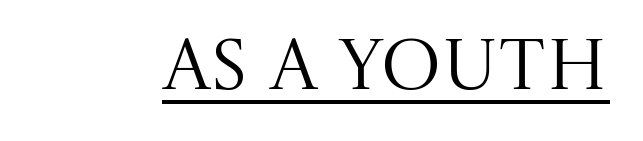
{"serif": "yes", "italic": "no", "bold": "no", "weight": "regular", "width": "normal", "stroke_contrast": "medium", "x_height": "large", "monospaced": "no", "underline": "yes", "letter_spacing": "normal", "letter_spacing_em": 0.0, "glyph_px": 72}
